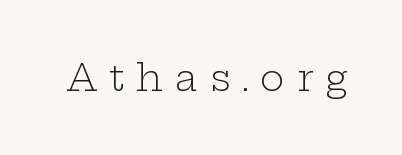
The cut favours lightness, reaching ordinary text weight at its darkest. Here the glyphs are tracked loosely, breaking word shapes into spaced letters. Is this a fixed-width face? No — the glyphs have proportional, varying widths. The area under the type is left untouched. Nope, not italic — everything's standing straight. The typeface chosen for these lines features serifs.
